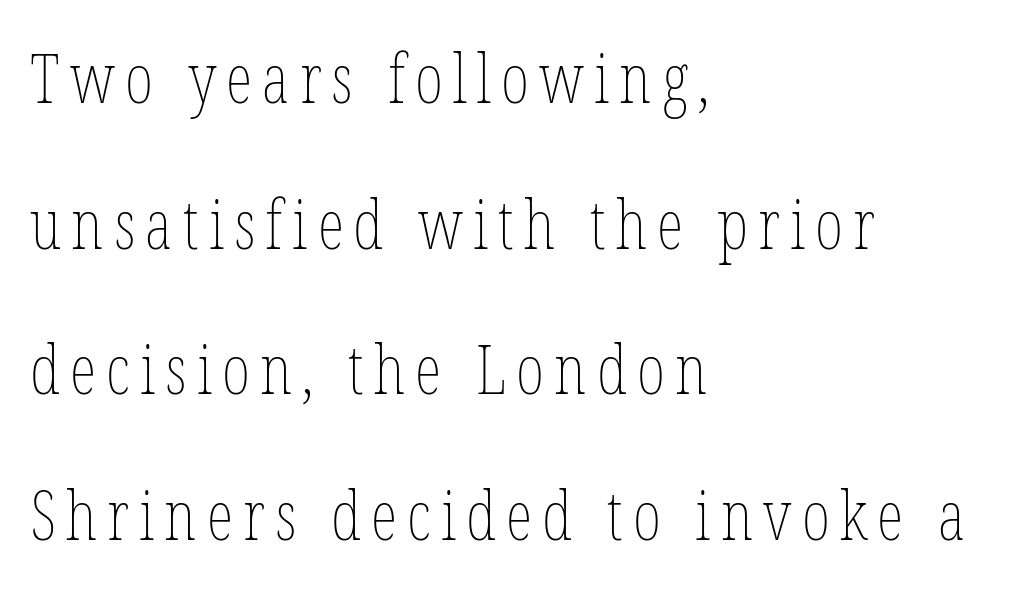
The image shows 68 px thin, condensed type, upright; set left-aligned, loose line spacing (2.14x), not underlined; low stroke contrast and a medium x-height.
